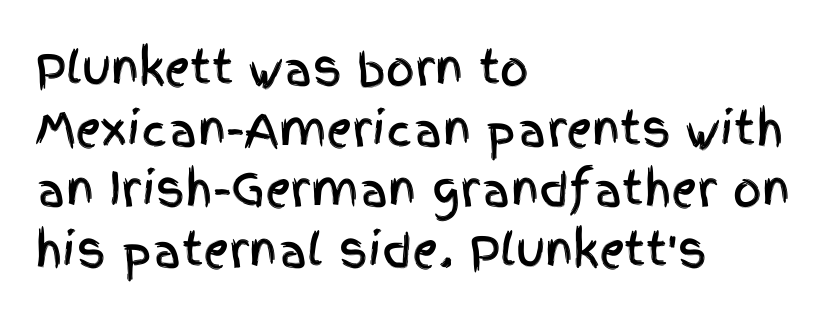
{"serif": "no", "italic": "no", "width": "condensed", "x_height": "large", "monospaced": "no", "underline": "no", "align": "left", "line_spacing": "normal", "line_spacing_ratio": 1.35, "letter_spacing": "normal", "letter_spacing_em": 0.0, "glyph_px": 45}
